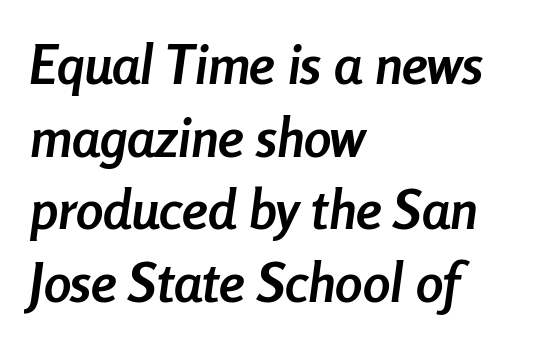
Typeset ragged right — the left edge is the straight one. Here the glyphs are tracked normally, forming tight word shapes. You'd pick this weight for a headline — it's a proper bold. Rendered with sloped, italic letterforms. Each new line begins a customary step beneath the previous one. Check the space under the baseline: it is left empty.
